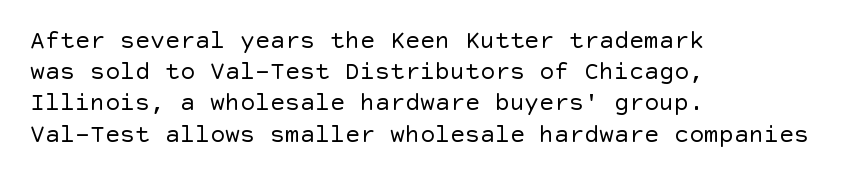
Q: Is the text bold? A: No.
Q: Is the text italic (slanted)? A: No, it is upright.
Q: Is the text underlined? A: No.
Q: How is the paragraph aligned? A: Left-aligned.
Q: Is the spacing between letters normal or unusually wide? A: Normal.
Q: Is the spacing between lines tight, normal or loose? A: Normal.
